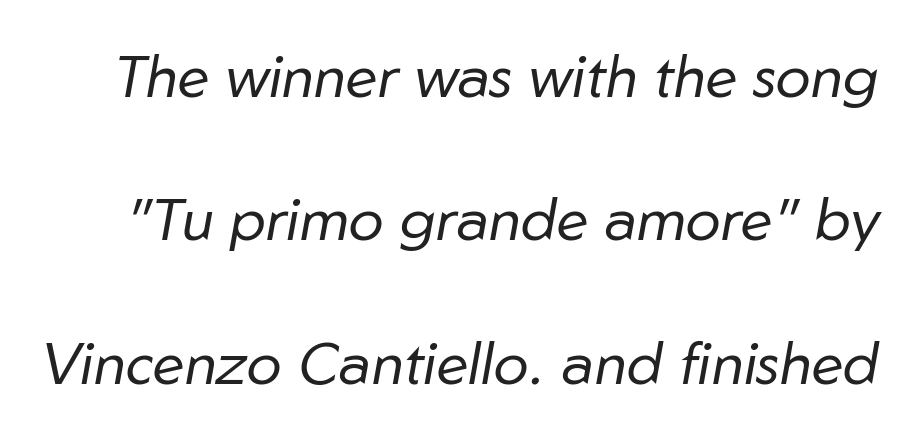
The image shows 59 px regular-weight type, italic (leaning right); set loose line spacing (2.43x), normal letter spacing, not underlined; low stroke contrast and a medium x-height.
